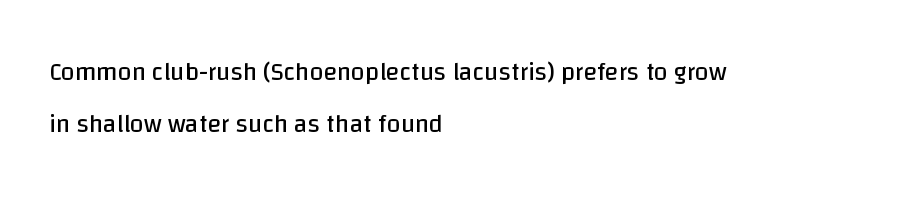
Q: Is the text bold? A: No.
Q: Is the text italic (slanted)? A: No, it is upright.
Q: Is the text underlined? A: No.
Q: How is the paragraph aligned? A: Left-aligned.
Q: Is the spacing between letters normal or unusually wide? A: Normal.
Q: Is the spacing between lines tight, normal or loose? A: Loose.
